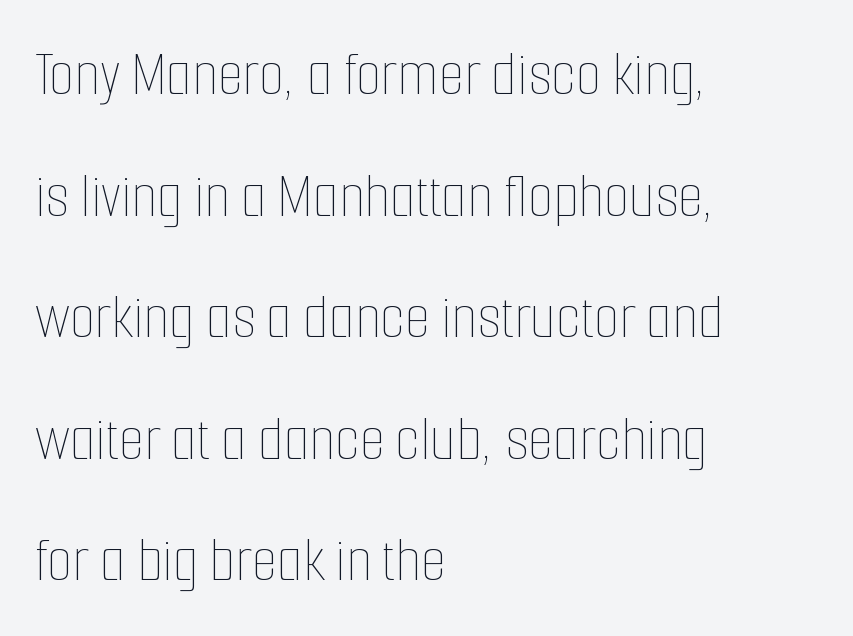
The image shows 65 px thin, condensed type, upright; set left-aligned, line spacing 1.87x, normal letter spacing, not underlined; low stroke contrast and a medium x-height.
